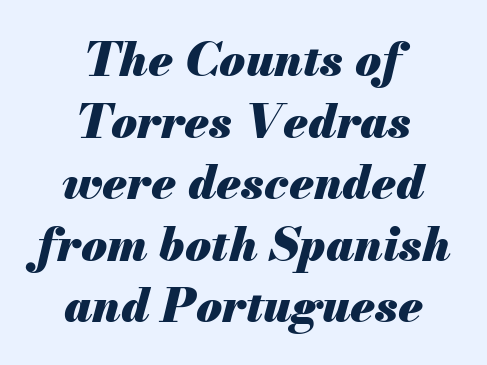
Q: Is the text bold? A: Yes.
Q: Is the text italic (slanted)? A: Yes, it leans right by about 13 degrees.
Q: Is the text underlined? A: No.
Q: How is the paragraph aligned? A: Centered.
Q: Is the spacing between letters normal or unusually wide? A: Normal.
Q: Is the spacing between lines tight, normal or loose? A: Normal.
Q: Width (condensed, normal, or wide)? A: Normal.
Q: Stroke contrast? A: Medium.
Q: x-height? A: Small.
Q: Monospaced? A: No.
